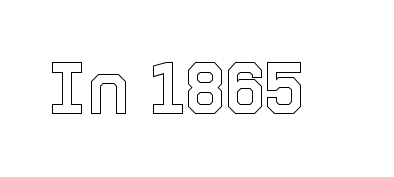
The rendering uses natural spacing where letterforms have individual widths. In terms of posture, this sample is upright. Descender tails drop into unmarked territory. Honestly, the letter spacing is just normal — you wouldn't notice it.
